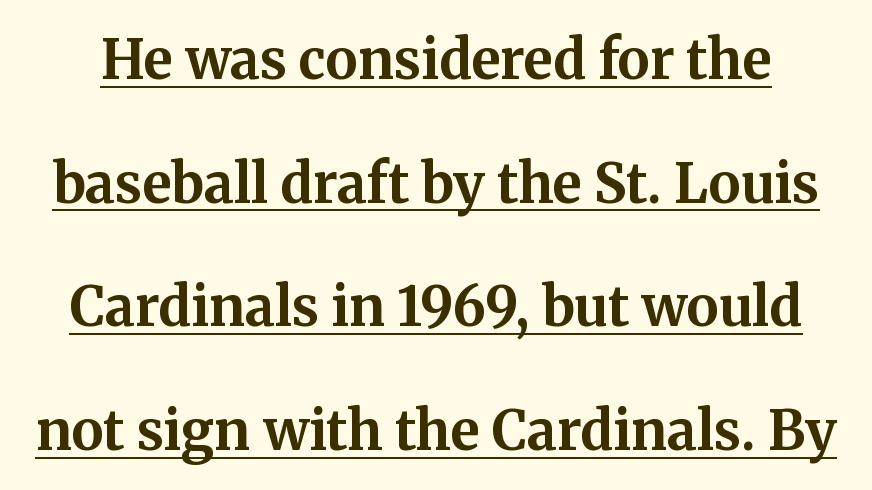
The image shows 54 px bold serif type, upright; set loose line spacing (2.29x), normal letter spacing, underlined; medium stroke contrast and a medium x-height.
